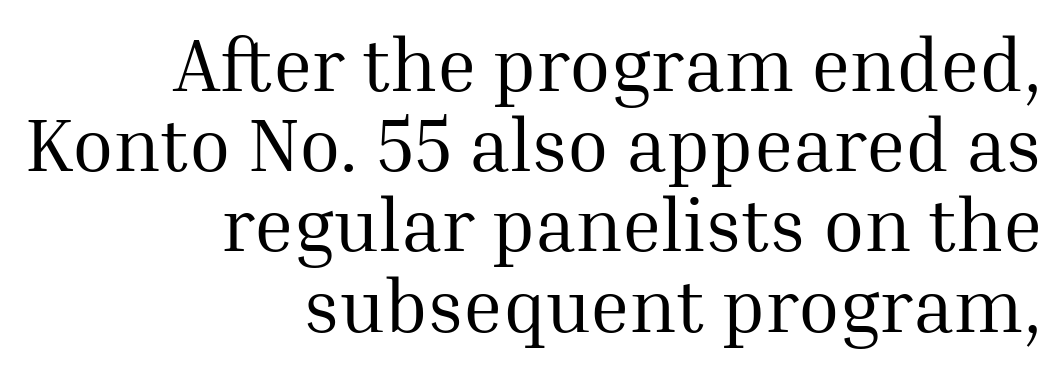
Q: Is the text bold? A: No.
Q: Is the text italic (slanted)? A: No, it is upright.
Q: Is the typeface a serif or a sans-serif typeface? A: Serif.
Q: Is the text underlined? A: No.
Q: How is the paragraph aligned? A: Right-aligned.
Q: Is the spacing between letters normal or unusually wide? A: Normal.
Q: Is the spacing between lines tight, normal or loose? A: Tight.
Q: Width (condensed, normal, or wide)? A: Normal.
Q: Stroke contrast? A: Medium.
Q: x-height? A: Medium.
Q: Monospaced? A: No.
